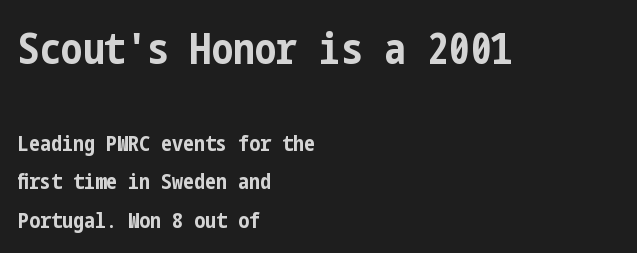
The image shows 43 px bold, condensed sans-serif type, upright; set left-aligned, line spacing 1.74x, normal letter spacing, not underlined; the first (top) block is 1.95x larger; low stroke contrast and a medium x-height.
